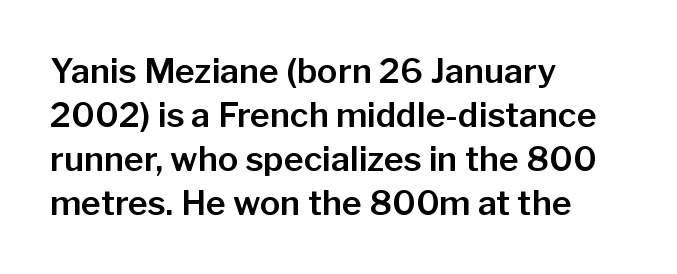
{"serif": "no", "italic": "no", "width": "normal", "stroke_contrast": "low", "x_height": "medium", "monospaced": "no", "underline": "no", "align": "left", "line_spacing": "normal", "line_spacing_ratio": 1.29, "letter_spacing": "normal", "letter_spacing_em": 0.0, "glyph_px": 34}
